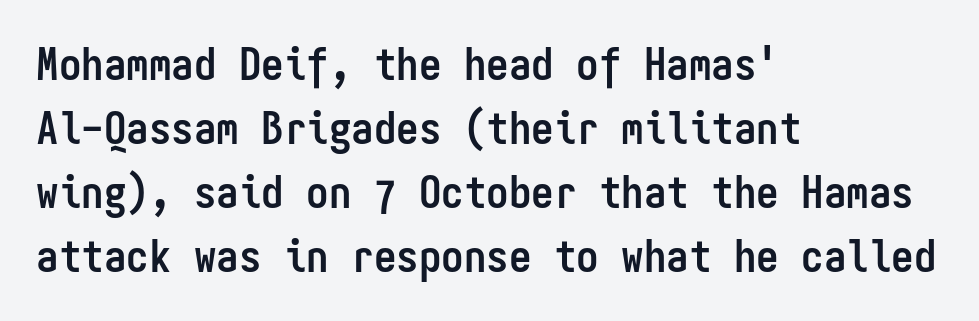
Q: Is the text bold? A: Yes.
Q: Is the text italic (slanted)? A: No, it is upright.
Q: Is the typeface a serif or a sans-serif typeface? A: Sans-serif.
Q: Is the text underlined? A: No.
Q: How is the paragraph aligned? A: Left-aligned.
Q: Is the spacing between letters normal or unusually wide? A: Normal.
Q: Is the spacing between lines tight, normal or loose? A: Normal.
Q: Width (condensed, normal, or wide)? A: Condensed.
Q: Stroke contrast? A: Low.
Q: x-height? A: Medium.
Q: Monospaced? A: Yes.
